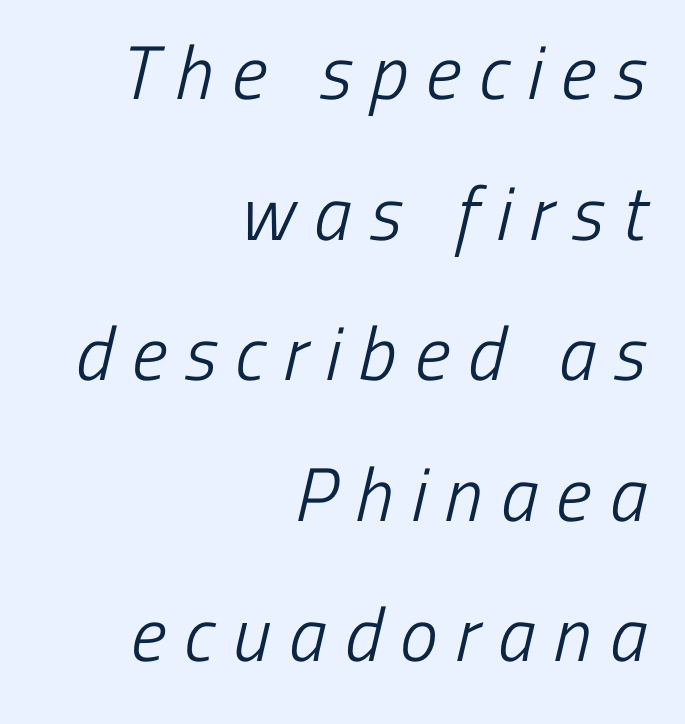
{"serif": "no", "bold": "no", "weight": "light", "width": "condensed", "stroke_contrast": "low", "x_height": "medium", "monospaced": "no", "underline": "no", "align": "right", "line_spacing_ratio": 1.85, "letter_spacing": "wide", "letter_spacing_em": 0.24, "glyph_px": 76}
